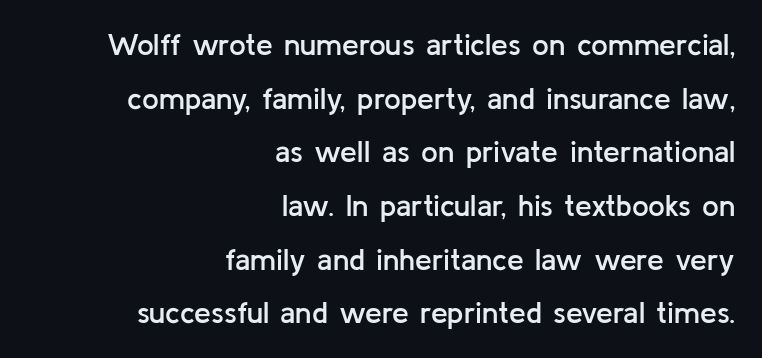
Q: Is the text bold? A: Semi-bold.
Q: Is the text italic (slanted)? A: No, it is upright.
Q: Is the typeface a serif or a sans-serif typeface? A: Sans-serif.
Q: Is the text underlined? A: No.
Q: How is the paragraph aligned? A: Right-aligned.
Q: Is the spacing between letters normal or unusually wide? A: Normal.
Q: Width (condensed, normal, or wide)? A: Normal.
Q: Stroke contrast? A: Low.
Q: x-height? A: Medium.
Q: Monospaced? A: No.
